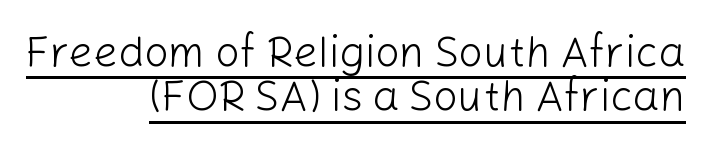
Emphasis is given by a line drawn under the lettering. Does the type have serifs? No, each stem ends abruptly. The type is set solid horizontally, with unmodified tracking. Notice how the stems are strictly vertical — no italics here.
